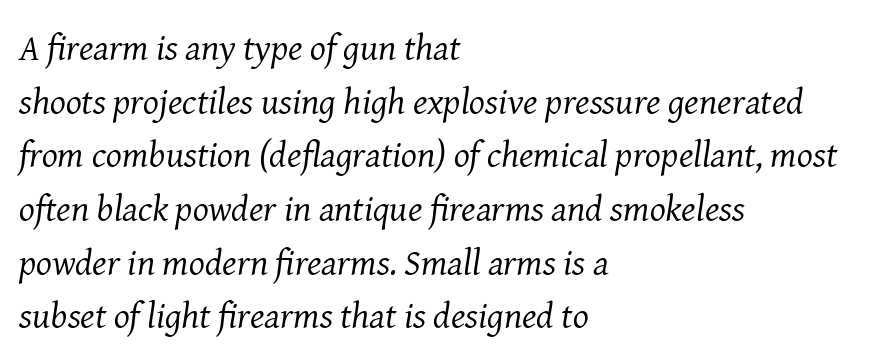
The block of text has a typical density, with ordinary space between rows. This is not heavy type; no bold has been used. Decoration check: the copy has no underline. Looks like regular typesetting: each glyph gets only the width it needs. Letterform terminals end in serifs throughout the passage. The axis of the letterforms is tilted away from vertical.
